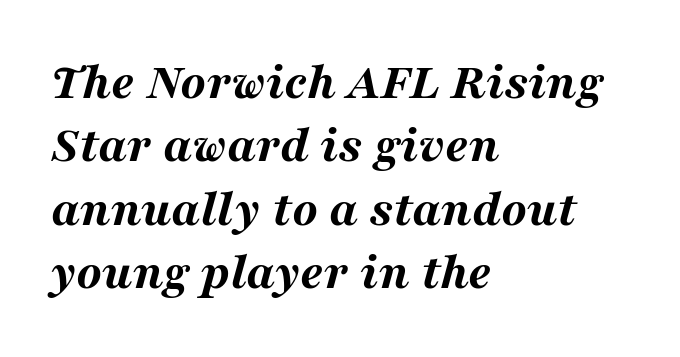
Q: Is the text bold? A: Yes.
Q: Is the text italic (slanted)? A: Yes, it leans right by about 16 degrees.
Q: Is the text underlined? A: No.
Q: How is the paragraph aligned? A: Left-aligned.
Q: Is the spacing between letters normal or unusually wide? A: Normal.
Q: Width (condensed, normal, or wide)? A: Wide.
Q: Stroke contrast? A: Medium.
Q: x-height? A: Medium.
Q: Monospaced? A: No.
